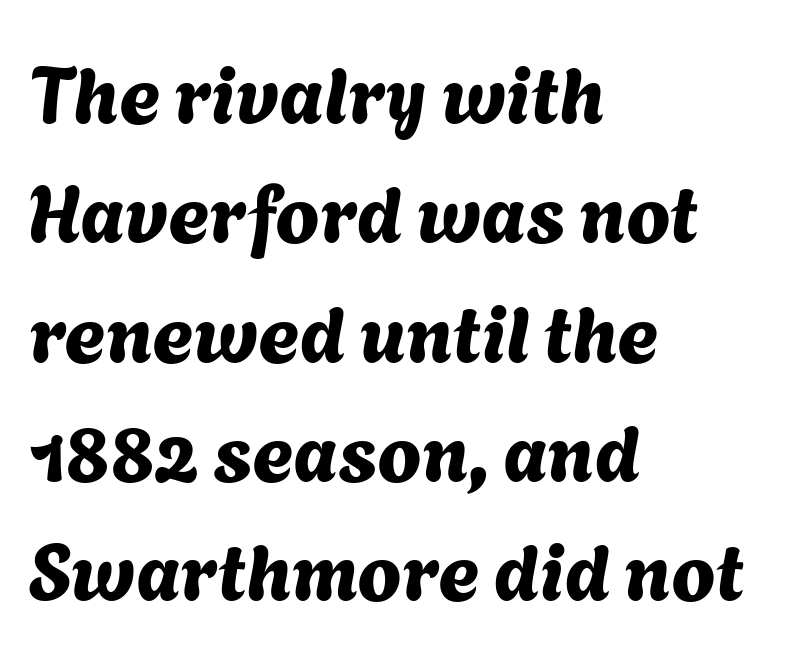
The image shows 79 px sans-serif type; set left-aligned, normal line spacing (1.51x), normal letter spacing, not underlined; medium stroke contrast and a medium x-height.
